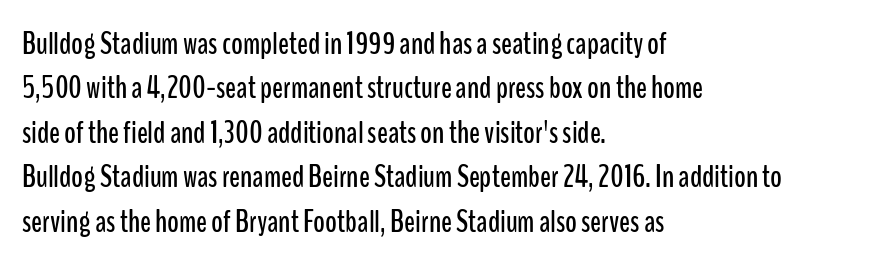
{"serif": "no", "italic": "no", "width": "condensed", "stroke_contrast": "low", "x_height": "medium", "monospaced": "no", "underline": "no", "align": "left", "line_spacing": "normal", "line_spacing_ratio": 1.39, "letter_spacing": "normal", "letter_spacing_em": 0.0, "glyph_px": 32}
